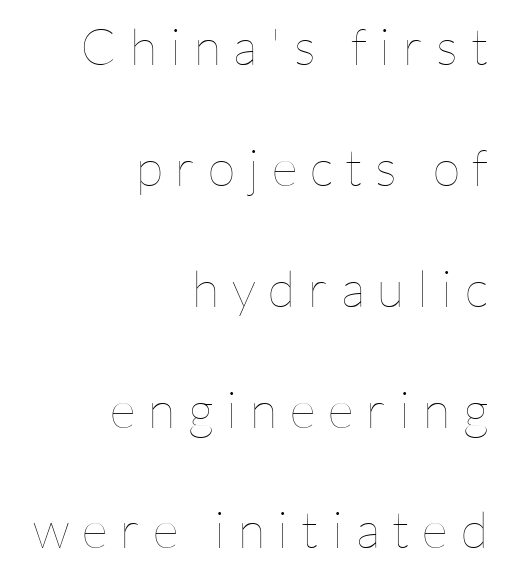
{"italic": "no", "bold": "no", "weight": "thin", "width": "normal", "stroke_contrast": "low", "x_height": "medium", "monospaced": "no", "underline": "no", "align": "right", "line_spacing": "loose", "line_spacing_ratio": 2.37, "letter_spacing": "wide", "letter_spacing_em": 0.25, "glyph_px": 51}
